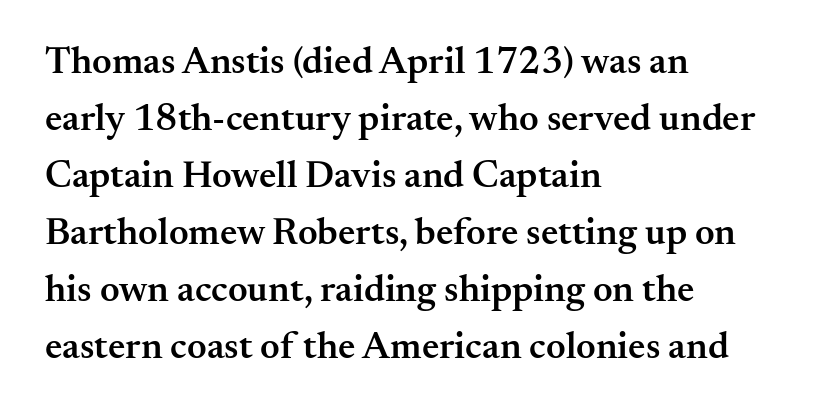
{"serif": "yes", "italic": "no", "bold": "semi", "weight": "semibold", "width": "normal", "stroke_contrast": "medium", "x_height": "small", "monospaced": "no", "underline": "no", "align": "left", "line_spacing": "normal", "line_spacing_ratio": 1.5, "letter_spacing": "normal", "letter_spacing_em": 0.0, "glyph_px": 38}
